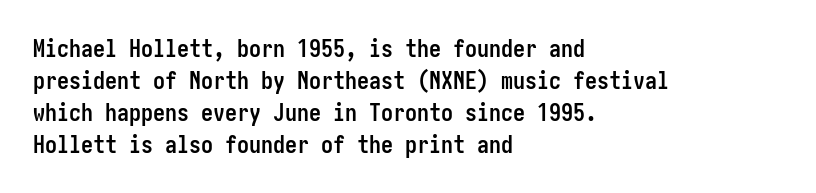
{"italic": "no", "bold": "yes", "underline": "no", "align": "left", "line_spacing": "normal", "line_spacing_ratio": 1.33, "letter_spacing": "normal", "letter_spacing_em": 0.0, "glyph_px": 24}
